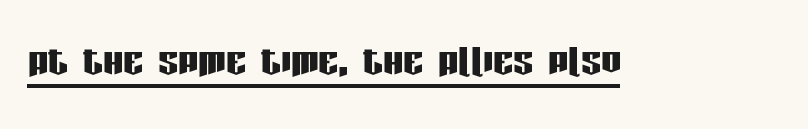
Notice how the stems are strictly vertical — no italics here. Looks like regular typesetting: each glyph gets only the width it needs. What kind of face is this? One without serifs — a sans. The typesetter has applied underlining to the passage shown. The tracking reads as untouched default to a designer's eye.
